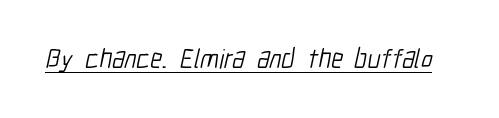
The image shows 27 px text type; set normal letter spacing, underlined.
